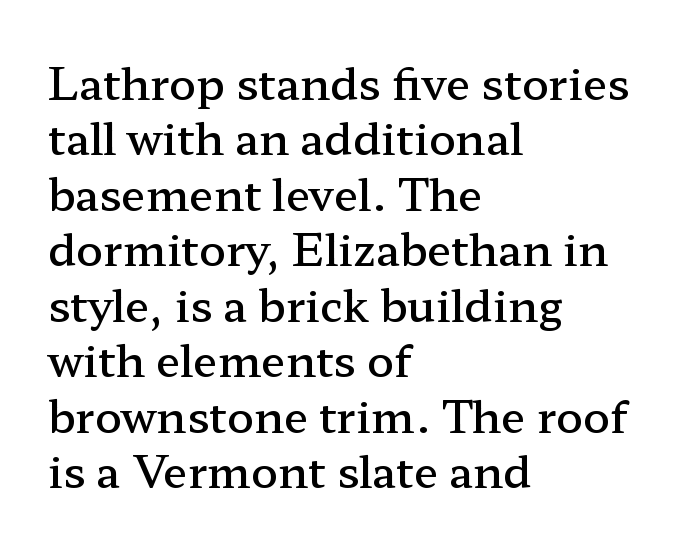
To sum up the face: it has serifs. The block of text has a typical density, with ordinary space between rows. Any mark beneath the type? The region is blank. The face used here is rendered with its standard letterfit. A typesetter would mark this as roman, not italic.
